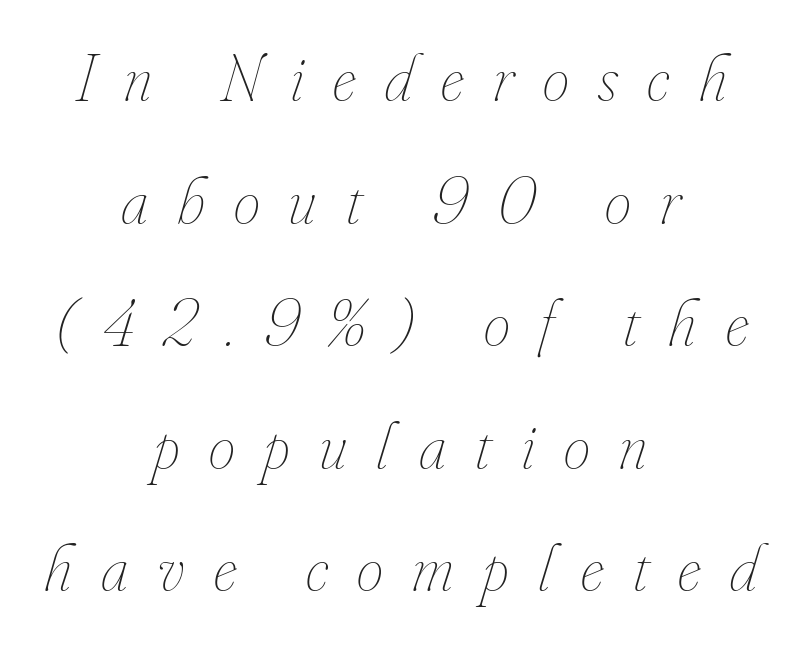
The rendering uses natural spacing where letterforms have individual widths. The rendering applies a slant to the glyphs. Weight: in the light-to-regular range. Horizontal alignment here is central, giving a formal, balanced look. The letterforms stand isolated, each surrounded by extra space.
